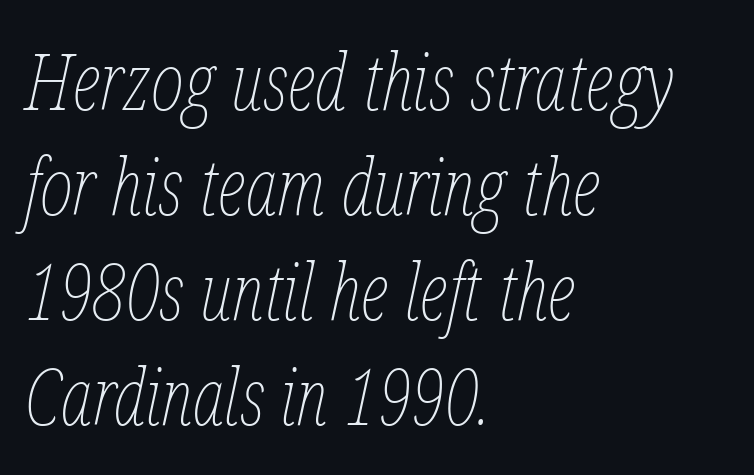
The image shows 79 px thin, condensed type, italic (leaning right); set left-aligned, normal line spacing (1.33x), normal letter spacing, not underlined; low stroke contrast and a medium x-height.
